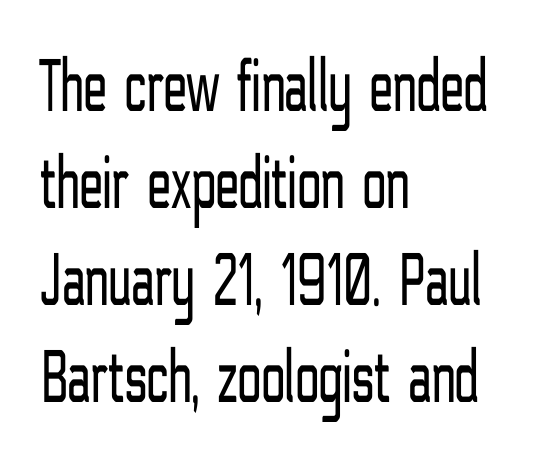
The image shows 77 px light, condensed sans-serif type, upright; set left-aligned, normal line spacing (1.26x), normal letter spacing, not underlined; low stroke contrast and a medium x-height.
